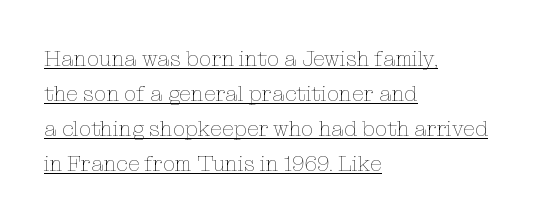
Q: Is the text bold? A: No.
Q: Is the text italic (slanted)? A: No, it is upright.
Q: Is the text underlined? A: Yes.
Q: How is the paragraph aligned? A: Left-aligned.
Q: Is the spacing between letters normal or unusually wide? A: Normal.
Q: Is the spacing between lines tight, normal or loose? A: Normal.
